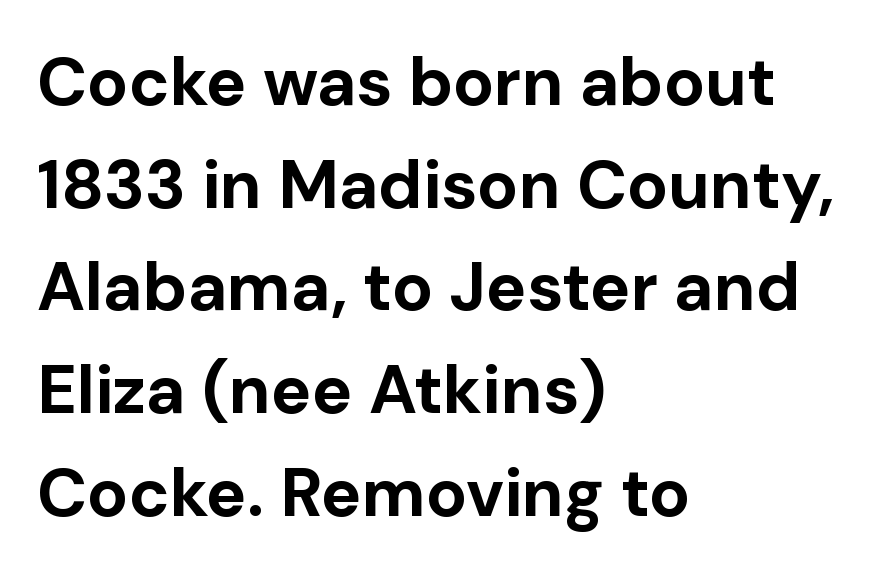
The image shows 68 px bold sans-serif type, upright; set left-aligned, normal line spacing (1.51x), normal letter spacing, not underlined; low stroke contrast and a medium x-height.
